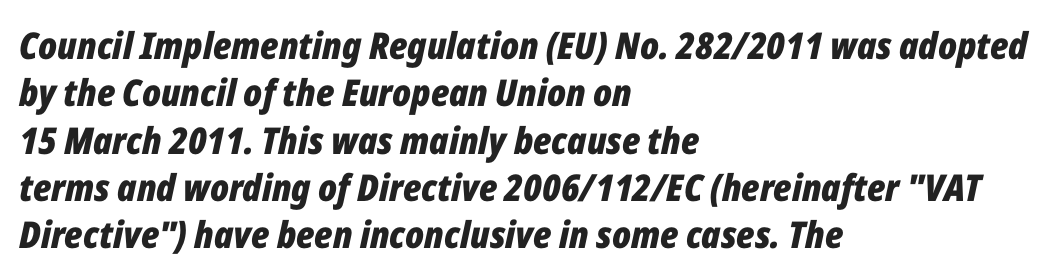
Q: Is the text bold? A: Yes.
Q: Is the text italic (slanted)? A: Yes, it leans right by about 12 degrees.
Q: Is the text underlined? A: No.
Q: How is the paragraph aligned? A: Left-aligned.
Q: Is the spacing between letters normal or unusually wide? A: Normal.
Q: Is the spacing between lines tight, normal or loose? A: Normal.
Q: Width (condensed, normal, or wide)? A: Condensed.
Q: Stroke contrast? A: Low.
Q: x-height? A: Medium.
Q: Monospaced? A: No.
